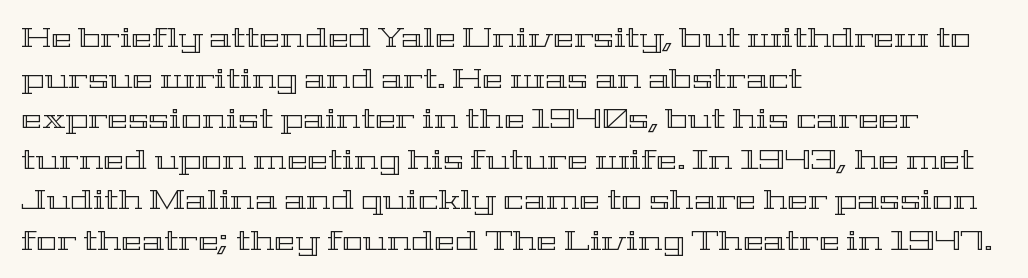
{"italic": "no", "width": "wide", "x_height": "medium", "monospaced": "no", "underline": "no", "align": "left", "line_spacing": "normal", "line_spacing_ratio": 1.45, "letter_spacing": "normal", "letter_spacing_em": 0.0, "glyph_px": 28}
